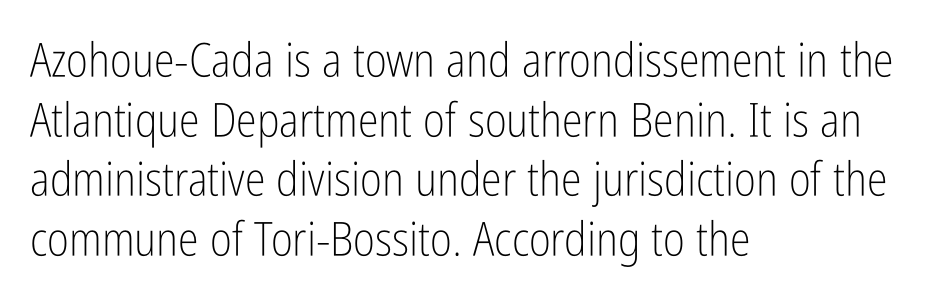
The image shows 47 px light, condensed sans-serif type, upright; set left-aligned, normal line spacing (1.27x), normal letter spacing, not underlined; low stroke contrast and a medium x-height.
